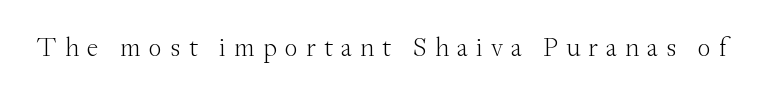
The image shows 27 px text type, upright; set unusually wide letter spacing (+0.29 em), not underlined.
